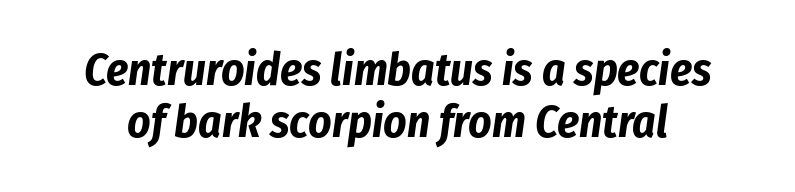
Short note: letters normally spaced. The specimen reads as italic at a glance. Stroke thickness is high; the sample reads as a true bold. Words float on clear page, feet unadorned. The rendering uses natural spacing where letterforms have individual widths.
